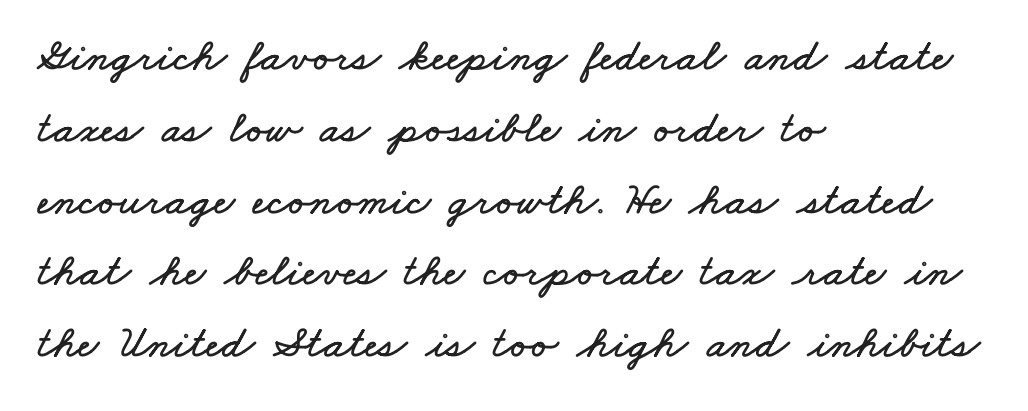
Q: Is the text underlined? A: No.
Q: How is the paragraph aligned? A: Left-aligned.
Q: Is the spacing between letters normal or unusually wide? A: Normal.
Q: Is the spacing between lines tight, normal or loose? A: Normal.
Q: Width (condensed, normal, or wide)? A: Wide.
Q: Stroke contrast? A: Low.
Q: x-height? A: Small.
Q: Monospaced? A: No.
